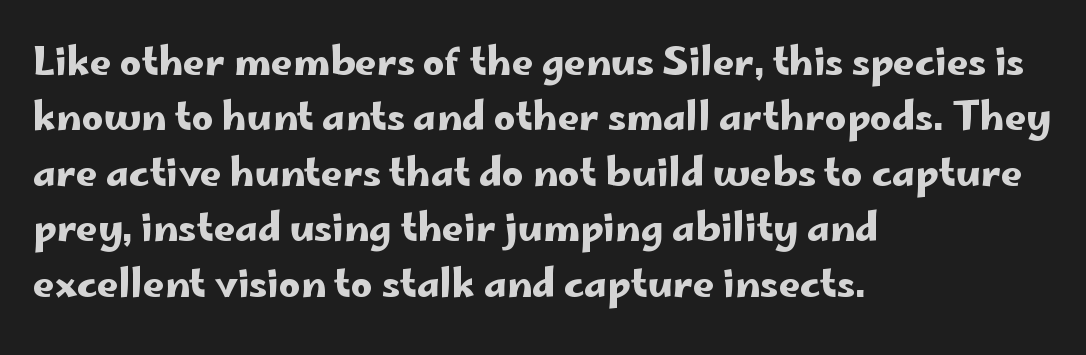
Q: Is the text italic (slanted)? A: No, it is upright.
Q: Is the typeface a serif or a sans-serif typeface? A: Sans-serif.
Q: Is the text underlined? A: No.
Q: How is the paragraph aligned? A: Left-aligned.
Q: Is the spacing between letters normal or unusually wide? A: Normal.
Q: Is the spacing between lines tight, normal or loose? A: Normal.
Q: Width (condensed, normal, or wide)? A: Wide.
Q: Stroke contrast? A: Low.
Q: x-height? A: Small.
Q: Monospaced? A: No.
